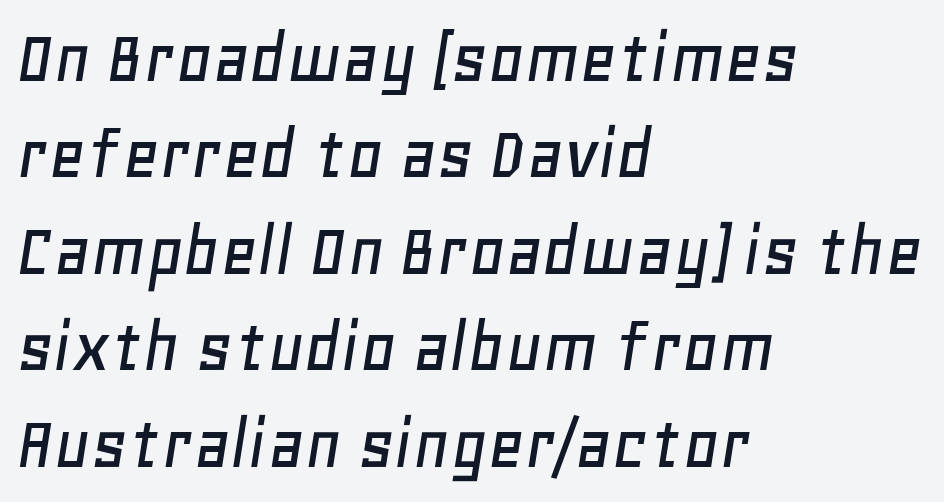
The image shows 79 px text type, italic (leaning right); set left-aligned, line spacing 1.22x, normal letter spacing, not underlined; low stroke contrast and a large x-height.
